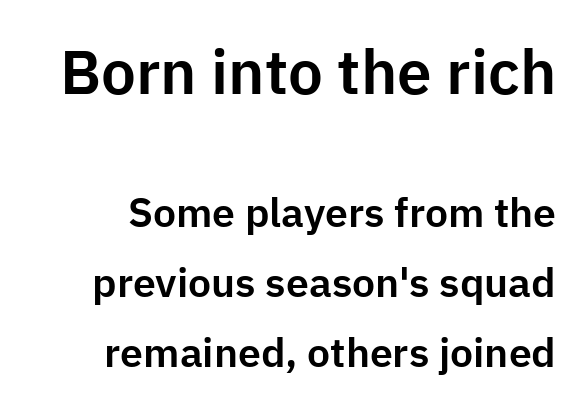
The image shows 62 px sans-serif type, upright; set line spacing 1.71x, normal letter spacing, not underlined; the first (top) block is 1.51x larger; low stroke contrast and a medium x-height.
